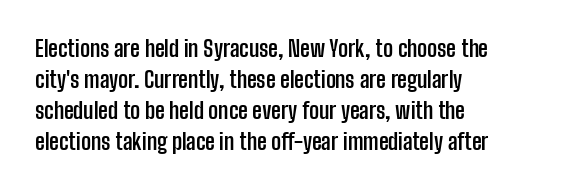
Ordinary non-slanted type is in use. The space between consecutive lines is moderate. The strokes are fattened all the way to bold. No extra tracking has been applied to these lines. Quick note: underline off. The typesetter chose a ragged-right arrangement here.
